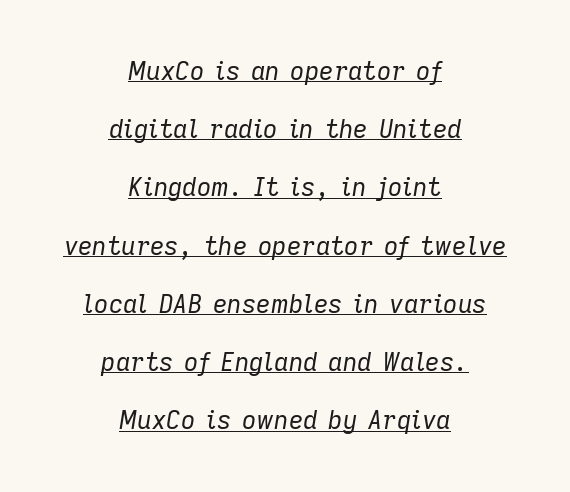
{"italic": "yes", "lean": "right", "slant_degrees": 9, "bold": "no", "underline": "yes", "align": "center", "line_spacing": "loose", "line_spacing_ratio": 2.33, "letter_spacing": "normal", "letter_spacing_em": 0.0, "glyph_px": 25}
